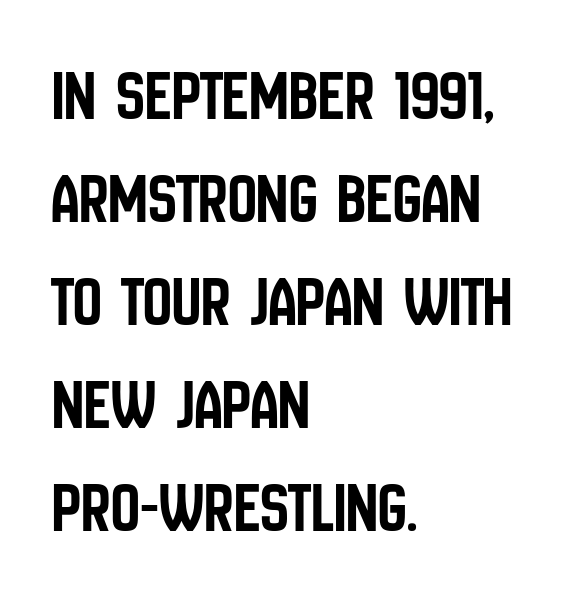
{"serif": "no", "italic": "no", "width": "condensed", "stroke_contrast": "low", "x_height": "large", "monospaced": "no", "underline": "no", "align": "left", "line_spacing": "normal", "line_spacing_ratio": 1.43, "letter_spacing": "normal", "letter_spacing_em": 0.0, "glyph_px": 72}
